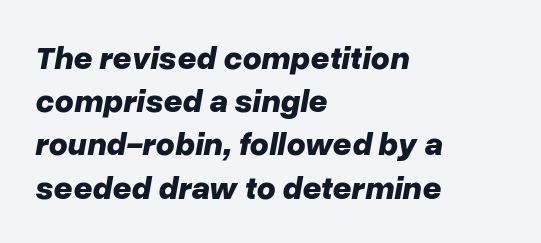
Q: Is the text bold? A: Yes.
Q: Is the text italic (slanted)? A: Yes, it leans right by about 10 degrees.
Q: Is the text underlined? A: No.
Q: How is the paragraph aligned? A: Left-aligned.
Q: Is the spacing between letters normal or unusually wide? A: Normal.
Q: Is the spacing between lines tight, normal or loose? A: Normal.
Q: Width (condensed, normal, or wide)? A: Normal.
Q: Stroke contrast? A: Low.
Q: x-height? A: Medium.
Q: Monospaced? A: No.
